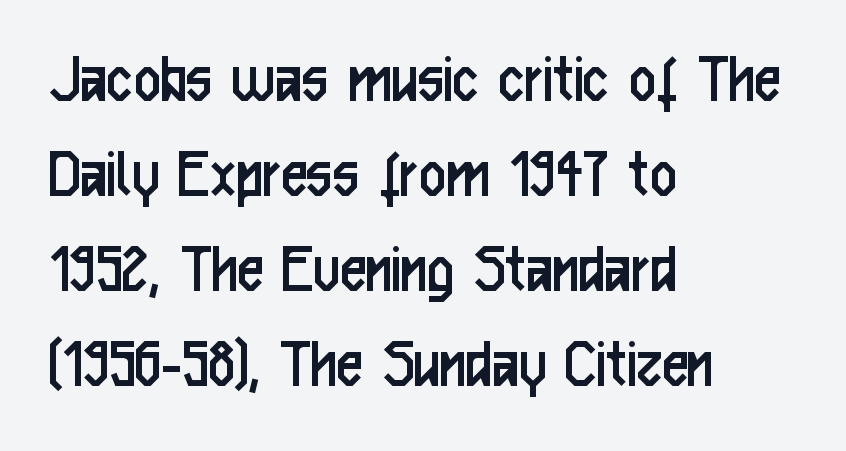
What kind of face is this? One without serifs — a sans. Is there much room between lines? A standard amount, neither cramped nor airy. Horizontal alignment here is leftward, the default for most running prose. The face used here is proportionally spaced, like ordinary book or web type.
